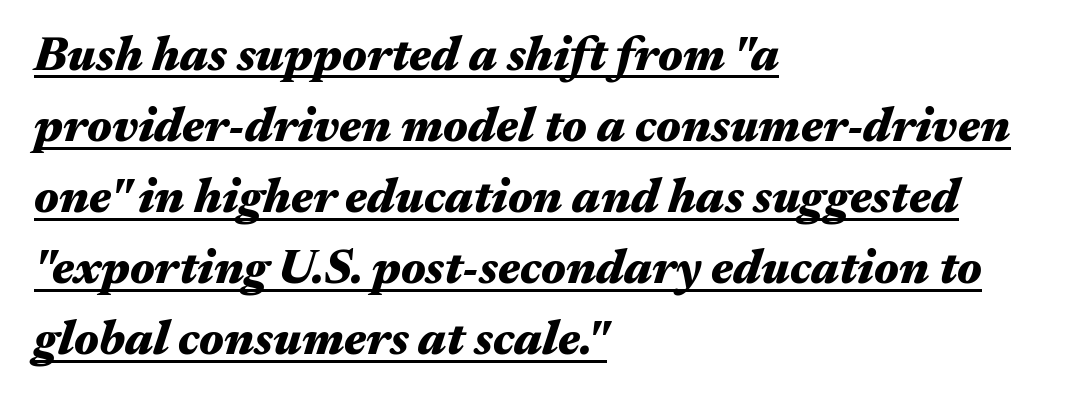
The rendering uses the underline text-decoration. Spacing between characters is what you'd get straight out of the box. You could not count columns in this text — the font is proportionally spaced. Which margin do the lines hug? The left one — the right edge is uneven.
